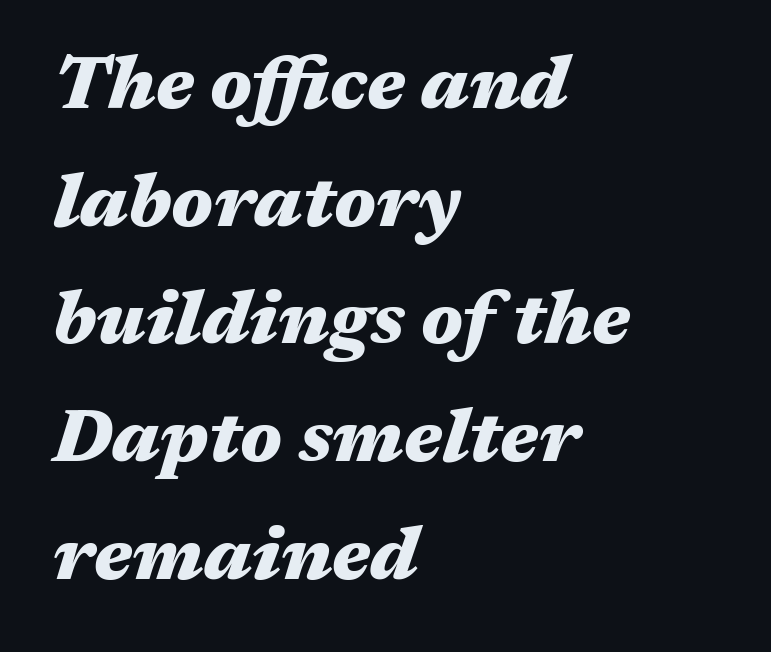
The image shows 74 px heavy, wide type, italic (leaning right); set left-aligned, normal line spacing (1.59x), normal letter spacing, not underlined; medium stroke contrast and a medium x-height.
